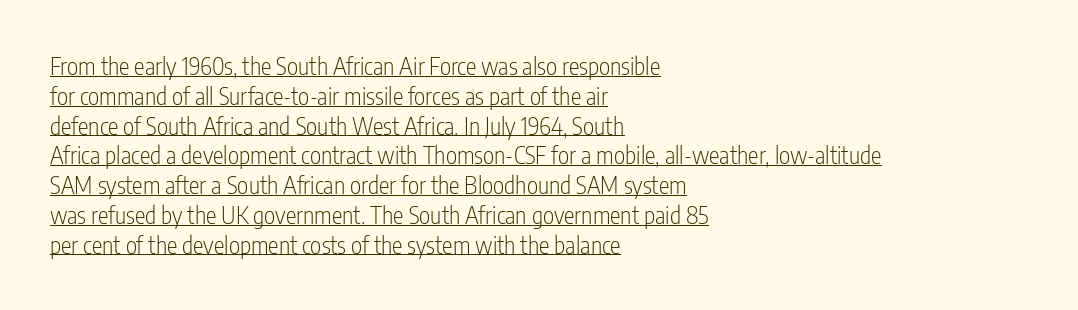
The image shows 24 px text type, upright; set left-aligned, line spacing 1.24x, normal letter spacing, underlined.
